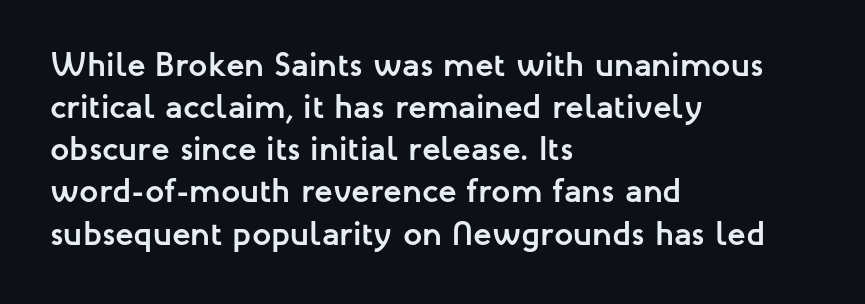
Do the letters lean? They stand straight. Caption: bold face, heavy strokes. These lines stack with their left ends in a neat column. Just letters on the line, the space beneath them empty.
